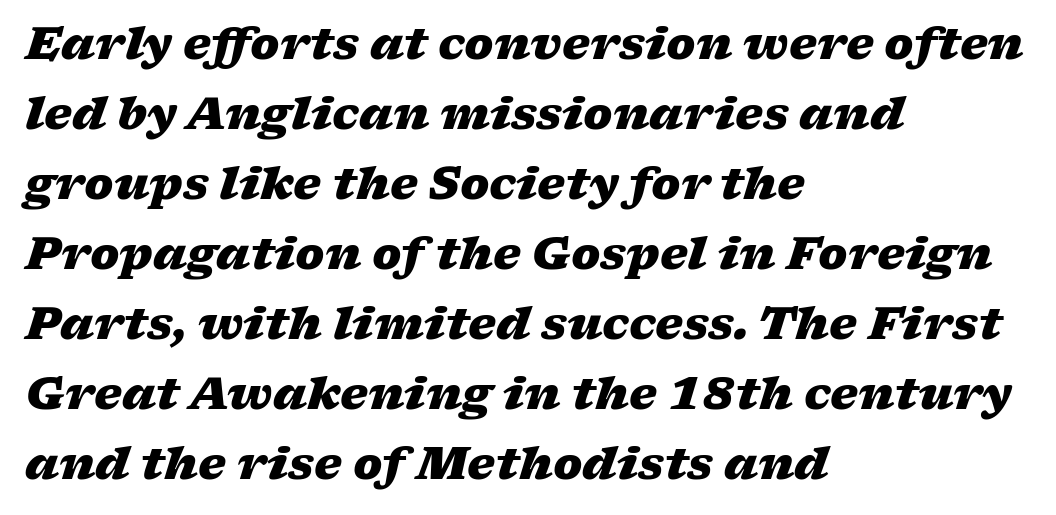
{"italic": "yes", "lean": "right", "slant_degrees": 17, "bold": "yes", "weight": "heavy", "width": "wide", "stroke_contrast": "low", "x_height": "medium", "monospaced": "no", "underline": "no", "align": "left", "line_spacing": "normal", "line_spacing_ratio": 1.59, "letter_spacing": "normal", "letter_spacing_em": 0.0, "glyph_px": 44}
